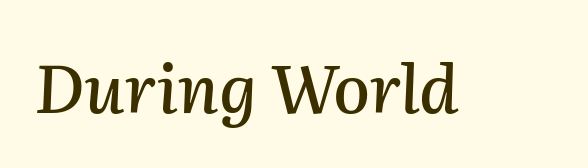
{"italic": "yes", "lean": "right", "slant_degrees": 2, "width": "normal", "stroke_contrast": "medium", "x_height": "medium", "monospaced": "no", "underline": "no", "letter_spacing": "normal", "letter_spacing_em": 0.0, "glyph_px": 67}
